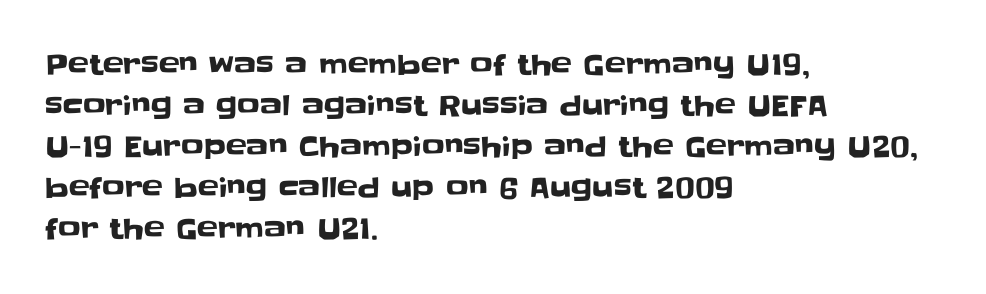
The face used here is proportionally spaced, like ordinary book or web type. This rendering leaves character spacing at its baseline value. The typesetter chose a ragged-right arrangement here. Words float on clear page, feet unadorned. This is the regular roman posture of the typeface.
